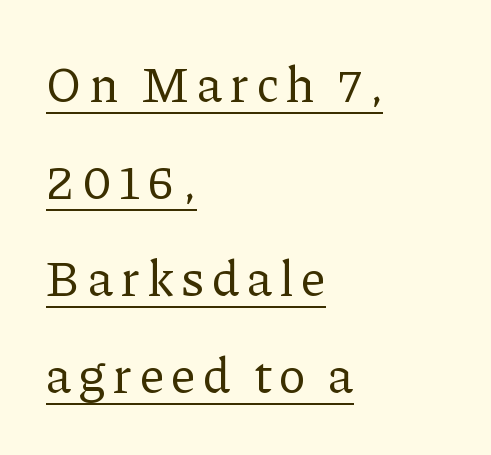
The image shows 50 px regular-weight serif type, upright; set left-aligned, loose line spacing (1.94x), underlined; low stroke contrast and a medium x-height.
